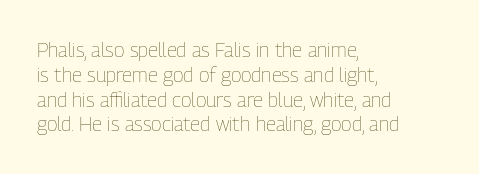
{"italic": "no", "bold": "no", "underline": "no", "align": "left", "line_spacing_ratio": 1.24, "letter_spacing": "normal", "letter_spacing_em": 0.0, "glyph_px": 20}
